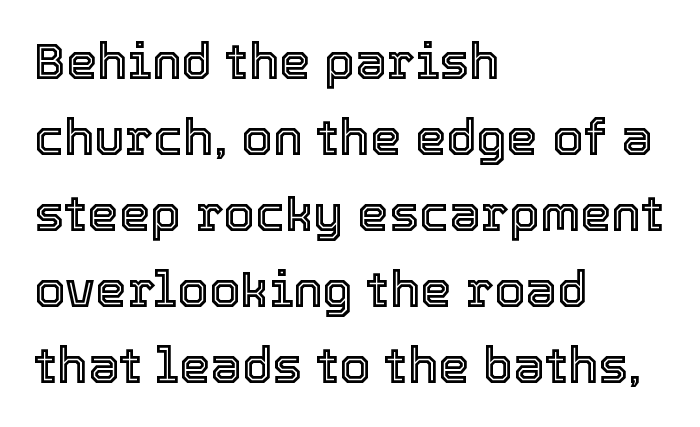
Vertically, the passage feels balanced, rows spaced as you'd expect. Posture: upright roman. Teacher's note: observe the even left margin — that is flush-left alignment. Character widths vary here, with narrow letters taking less room than wide ones. Any mark beneath the type? The region is blank.
